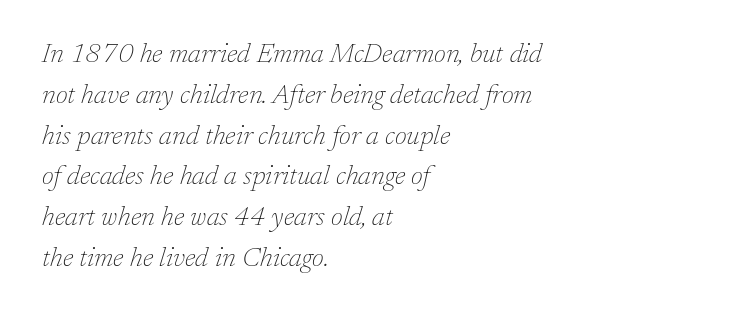
Underline: absent. A student would call this left alignment; a typographer would say flush left, rag right. What's the leading like? Ordinary, nothing unusual. What stands out about the letter spacing? Nothing — it is the standard amount. Characters are canted at an angle relative to the baseline's perpendicular.
